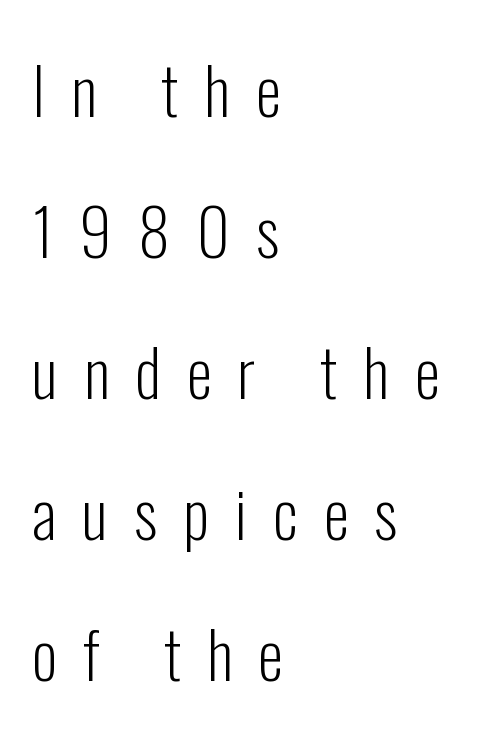
Does the type have serifs? No, each stem ends abruptly. The string is rendered with underlining switched off. Letter spacing: wide. Unlike italic type, these characters show no tilt at all. Here the designer chose a conventional face with non-uniform glyph widths.
